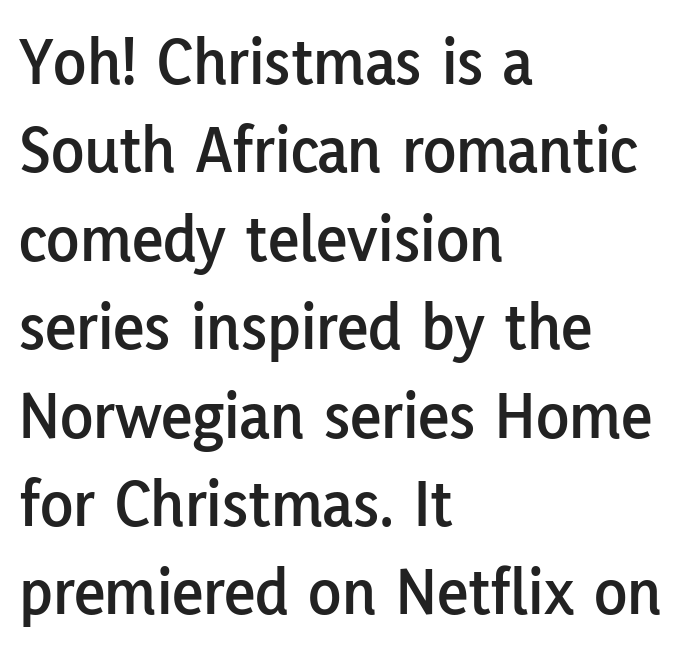
Q: Is the text italic (slanted)? A: No, it is upright.
Q: Is the typeface a serif or a sans-serif typeface? A: Sans-serif.
Q: Is the text underlined? A: No.
Q: How is the paragraph aligned? A: Left-aligned.
Q: Is the spacing between letters normal or unusually wide? A: Normal.
Q: Is the spacing between lines tight, normal or loose? A: Normal.
Q: Width (condensed, normal, or wide)? A: Normal.
Q: Stroke contrast? A: Low.
Q: x-height? A: Medium.
Q: Monospaced? A: No.
